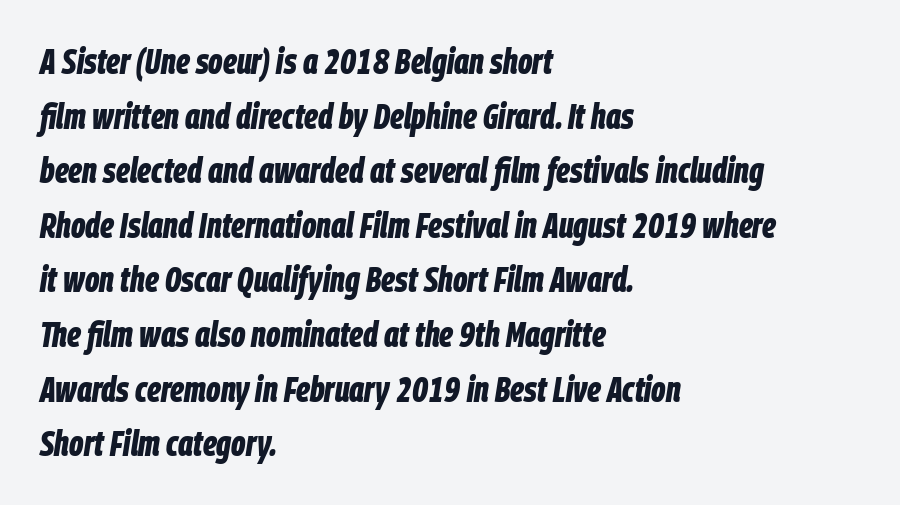
The image shows 35 px bold, condensed type, italic (leaning right); set left-aligned, normal line spacing (1.56x), normal letter spacing, not underlined; low stroke contrast and a large x-height.
